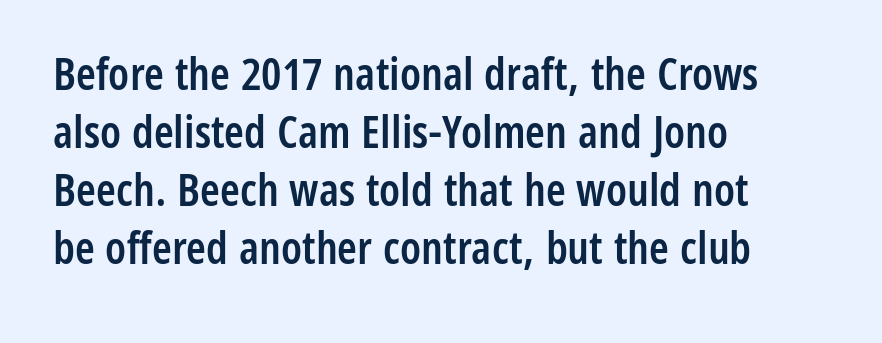
Is there much room between lines? A standard amount, neither cramped nor airy. Words appear dense and cohesive because spacing is normal. The type family on display is of the sans-serif kind. This is moderately heavy type, rendered in semibold.
